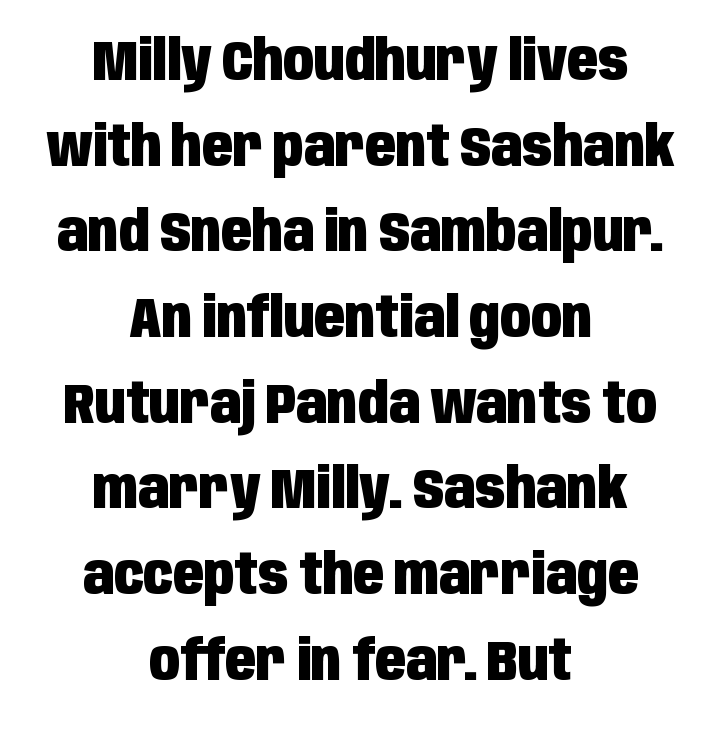
Q: Is the text bold? A: Yes.
Q: Is the text italic (slanted)? A: No, it is upright.
Q: Is the typeface a serif or a sans-serif typeface? A: Sans-serif.
Q: Is the text underlined? A: No.
Q: How is the paragraph aligned? A: Centered.
Q: Is the spacing between letters normal or unusually wide? A: Normal.
Q: Is the spacing between lines tight, normal or loose? A: Normal.
Q: Width (condensed, normal, or wide)? A: Condensed.
Q: Stroke contrast? A: Low.
Q: x-height? A: Large.
Q: Monospaced? A: No.
